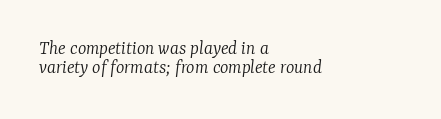
The image shows 20 px text type, italic (leaning right); set left-aligned, tight line spacing (0.97x), normal letter spacing, not underlined.
